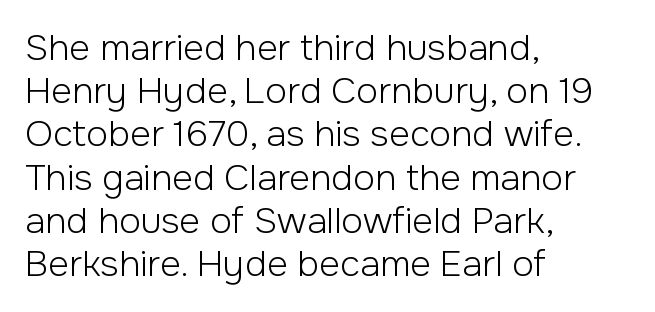
Q: Is the text bold? A: No.
Q: Is the text italic (slanted)? A: No, it is upright.
Q: Is the typeface a serif or a sans-serif typeface? A: Sans-serif.
Q: Is the text underlined? A: No.
Q: How is the paragraph aligned? A: Left-aligned.
Q: Is the spacing between letters normal or unusually wide? A: Normal.
Q: Width (condensed, normal, or wide)? A: Normal.
Q: Stroke contrast? A: Low.
Q: x-height? A: Medium.
Q: Monospaced? A: No.
